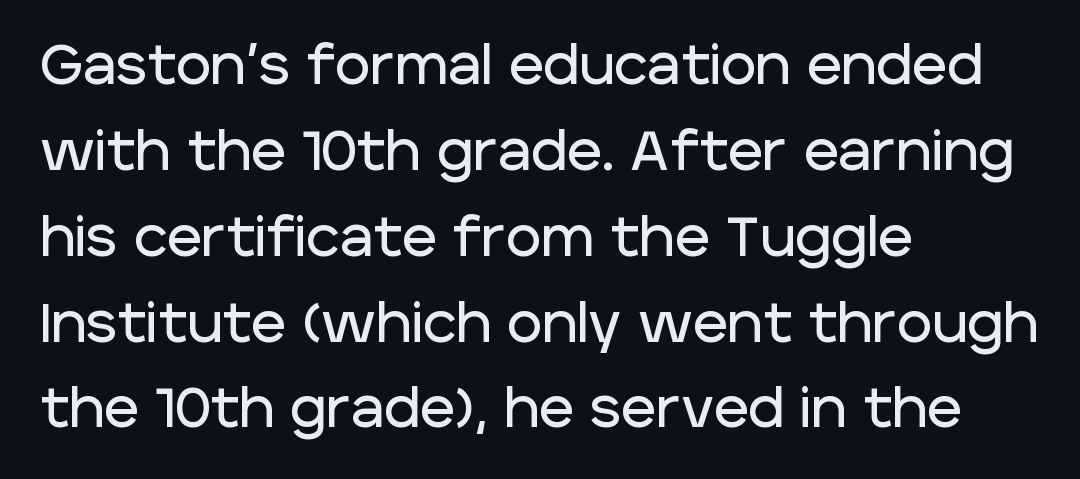
{"serif": "no", "italic": "no", "width": "normal", "stroke_contrast": "low", "x_height": "large", "monospaced": "no", "underline": "no", "align": "left", "line_spacing": "normal", "line_spacing_ratio": 1.59, "letter_spacing": "normal", "letter_spacing_em": 0.0, "glyph_px": 54}
